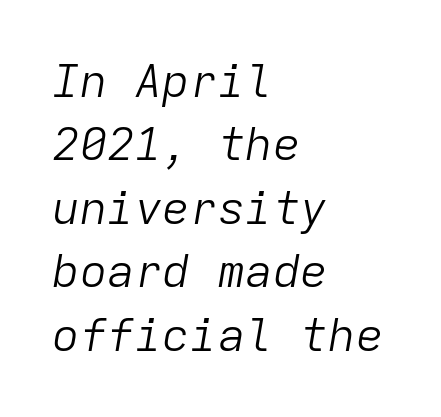
The image shows 46 px light type, italic (leaning right), monospaced; set left-aligned, normal line spacing (1.38x), normal letter spacing, not underlined; low stroke contrast and a medium x-height.
